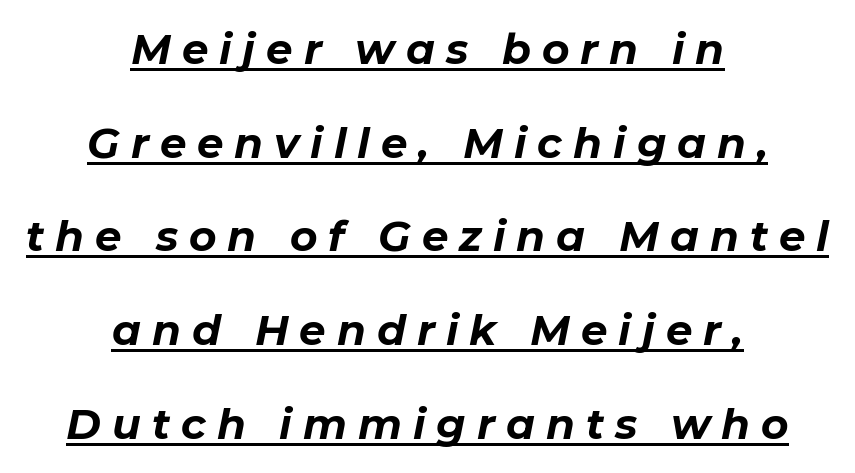
Here the designer chose a conventional face with non-uniform glyph widths. Would a proofreader flag this as italicized? Yes. The setting favours the middle, as headings and verse often do. This sample uses expanded letter spacing, leaving extra air between glyphs.
